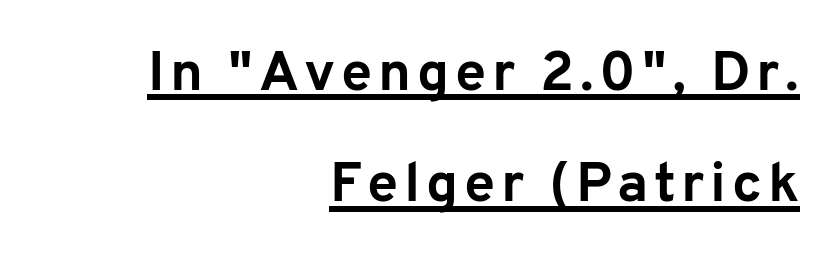
Proportional: the letters do not fall into vertical columns. The ragged edge is on the left, which tells us the setting is flush right. Leading is clearly above the norm, producing a sparse column. This rendering features underlined lettering.
